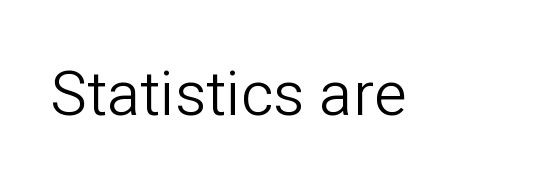
The image shows 62 px light sans-serif type, upright; set normal letter spacing, not underlined; low stroke contrast and a medium x-height.
